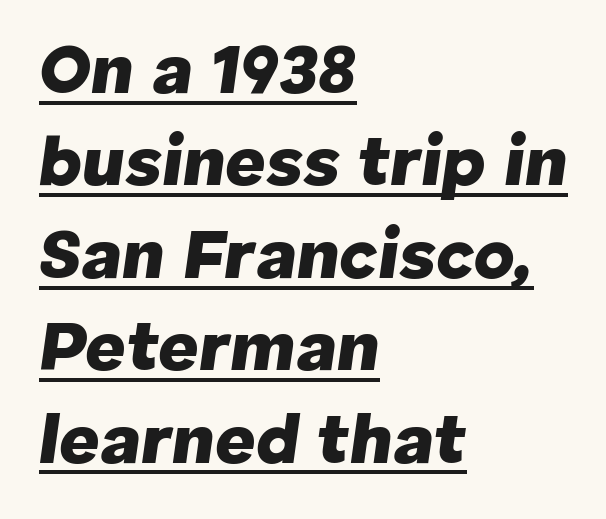
The image shows 70 px heavy type, italic (leaning right); set left-aligned, normal line spacing (1.32x), normal letter spacing, underlined; low stroke contrast and a medium x-height.
